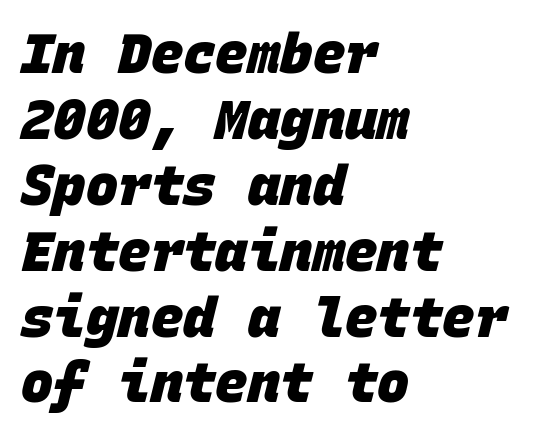
The image shows 54 px heavy sans-serif type, monospaced; set left-aligned, line spacing 1.22x, normal letter spacing, not underlined; low stroke contrast and a large x-height.
